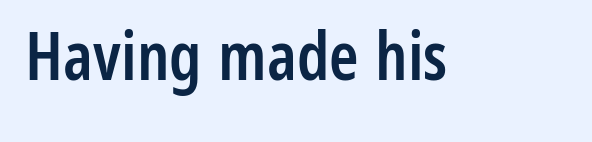
Q: Is the text bold? A: Semi-bold.
Q: Is the text italic (slanted)? A: No, it is upright.
Q: Is the typeface a serif or a sans-serif typeface? A: Sans-serif.
Q: Is the text underlined? A: No.
Q: Is the spacing between letters normal or unusually wide? A: Normal.
Q: Width (condensed, normal, or wide)? A: Condensed.
Q: Stroke contrast? A: Low.
Q: x-height? A: Medium.
Q: Monospaced? A: No.
